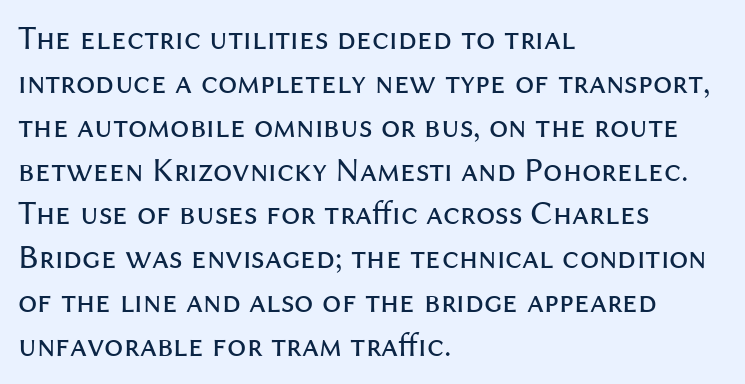
{"serif": "no", "italic": "no", "bold": "no", "weight": "regular", "width": "normal", "stroke_contrast": "medium", "x_height": "medium", "monospaced": "no", "underline": "no", "align": "left", "line_spacing": "normal", "line_spacing_ratio": 1.29, "letter_spacing": "normal", "letter_spacing_em": 0.0, "glyph_px": 34}
